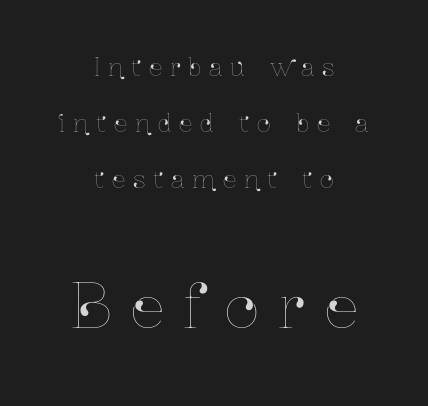
{"italic": "no", "width": "condensed", "stroke_contrast": "low", "x_height": "medium", "monospaced": "no", "underline": "no", "align": "center", "line_spacing": "loose", "line_spacing_ratio": 2.33, "letter_spacing": "wide", "letter_spacing_em": 0.33, "larger_block": "second", "size_ratio": 2.5, "glyph_px": 60}
